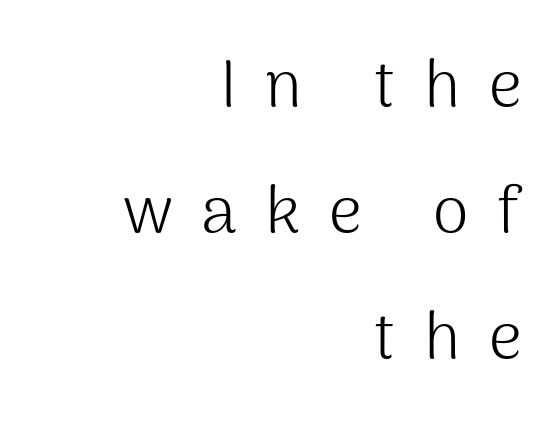
The image shows 65 px light sans-serif type, upright; set right-aligned, loose line spacing (1.94x), unusually wide letter spacing (+0.44 em), not underlined; medium stroke contrast and a medium x-height.
